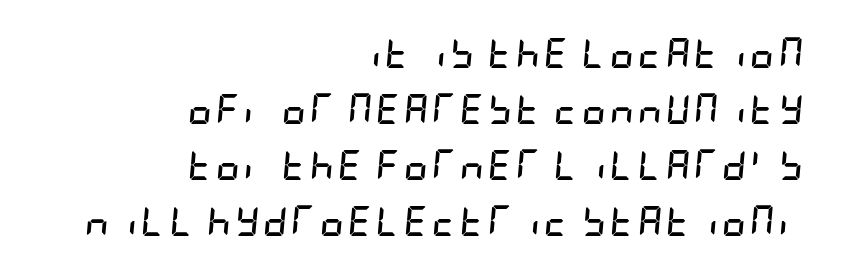
{"italic": "yes", "lean": "right", "slant_degrees": 5, "bold": "yes", "weight": "semibold", "width": "condensed", "stroke_contrast": "low", "x_height": "large", "underline": "no", "align": "right", "line_spacing_ratio": 1.87, "glyph_px": 30}
